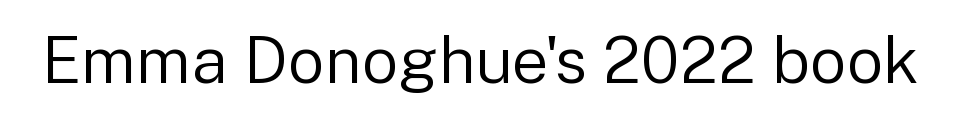
You can tell it's not italic because the verticals are truly vertical. Think of a printed novel: that variable character pitch is what you see here. This rendering employs a face without finishing strokes, i.e., a sans-serif. The area under the type is left untouched. On a weight scale, this lands at 450 or below.
